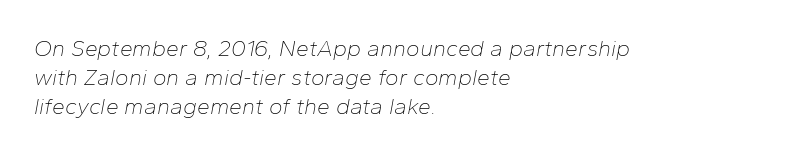
{"italic": "yes", "lean": "right", "slant_degrees": 10, "bold": "no", "underline": "no", "align": "left", "line_spacing": "normal", "line_spacing_ratio": 1.26, "letter_spacing": "normal", "letter_spacing_em": 0.0, "glyph_px": 23}
